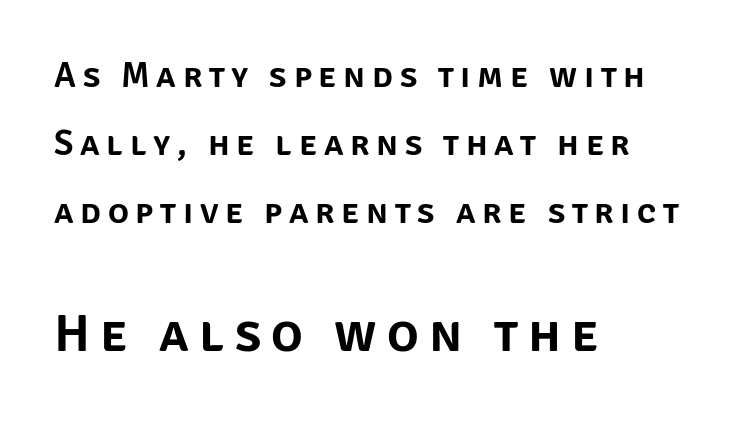
The image shows 53 px sans-serif type, upright; set left-aligned, loose line spacing (1.95x), not underlined; the second (bottom) block is 1.51x larger; low stroke contrast and a large x-height.
